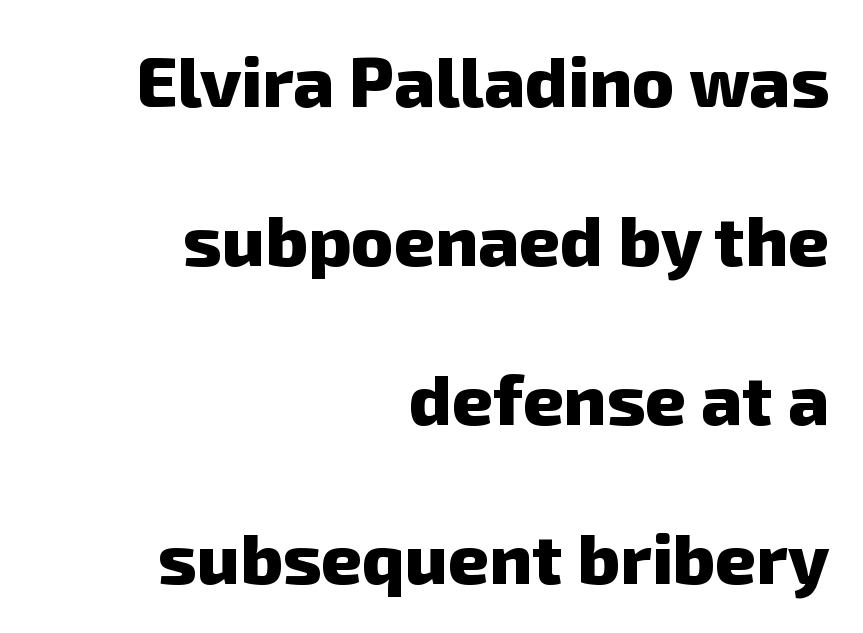
{"serif": "no", "bold": "yes", "weight": "heavy", "width": "normal", "stroke_contrast": "low", "x_height": "medium", "monospaced": "no", "underline": "no", "align": "right", "line_spacing": "loose", "line_spacing_ratio": 2.24, "letter_spacing": "normal", "letter_spacing_em": 0.0, "glyph_px": 71}
